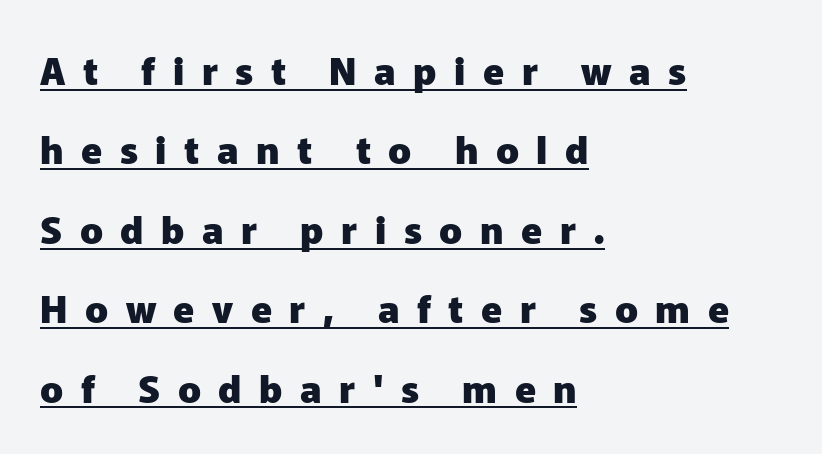
Think of a printed novel: that variable character pitch is what you see here. Compared with typical body copy, the letter spacing here is much looser. Vertically, the passage feels expansive, rows floating well apart. A rule runs beneath these lines of type.
